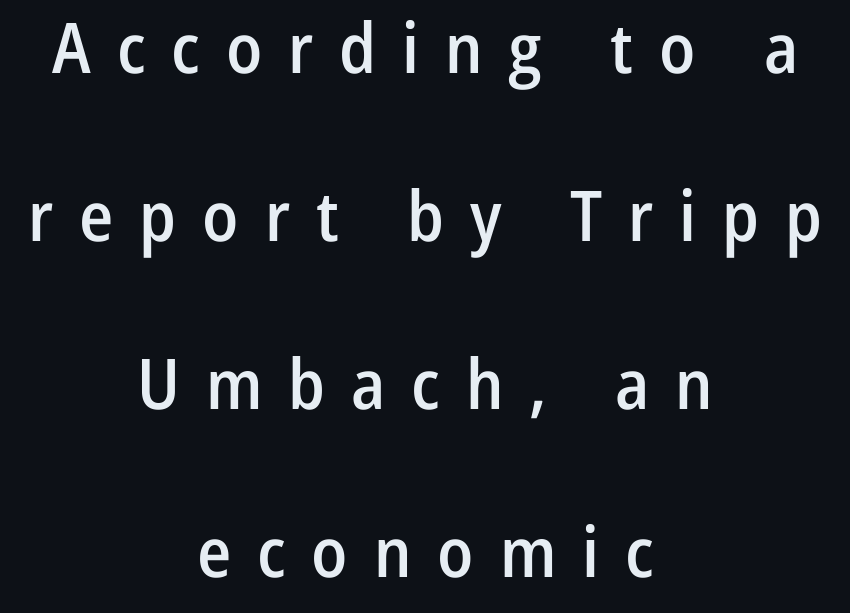
{"serif": "no", "italic": "no", "bold": "semi", "weight": "semibold", "width": "condensed", "stroke_contrast": "low", "x_height": "medium", "monospaced": "no", "underline": "no", "align": "center", "line_spacing": "loose", "line_spacing_ratio": 2.4, "letter_spacing": "wide", "letter_spacing_em": 0.37, "glyph_px": 70}
